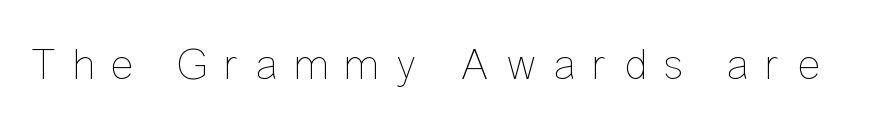
Q: Is the text bold? A: No.
Q: Is the text italic (slanted)? A: No, it is upright.
Q: Is the text underlined? A: No.
Q: Is the spacing between letters normal or unusually wide? A: Unusually wide.
Q: Width (condensed, normal, or wide)? A: Condensed.
Q: Stroke contrast? A: Low.
Q: x-height? A: Medium.
Q: Monospaced? A: No.
